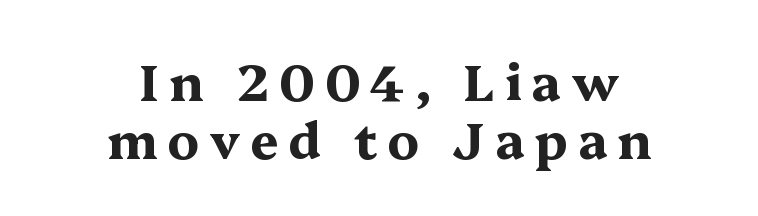
The image shows 50 px bold, wide serif type, upright; set centered, line spacing 1.16x, unusually wide letter spacing (+0.2 em), not underlined; medium stroke contrast and a medium x-height.
